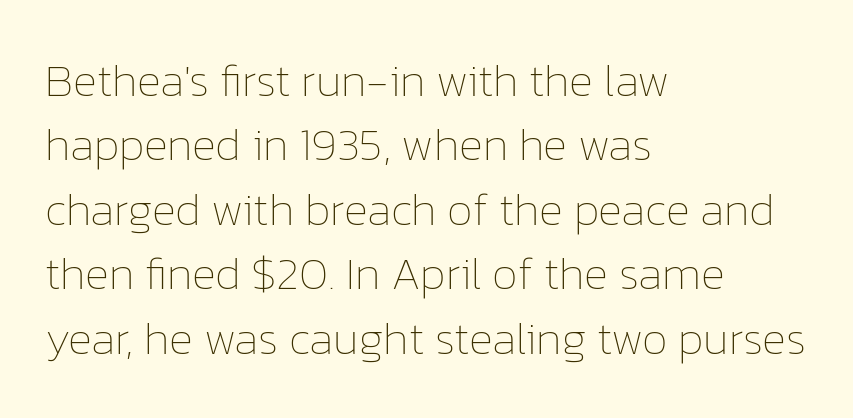
The baseline area is clear. Do the characters align in a grid? No, the font is proportional. Each stroke keeps to a modest, everyday thickness or less. Italic? Not at all — the glyphs are vertical. These lines keep a tight, regular rhythm from letter to letter. In CSS terms this would be text-align: left.
